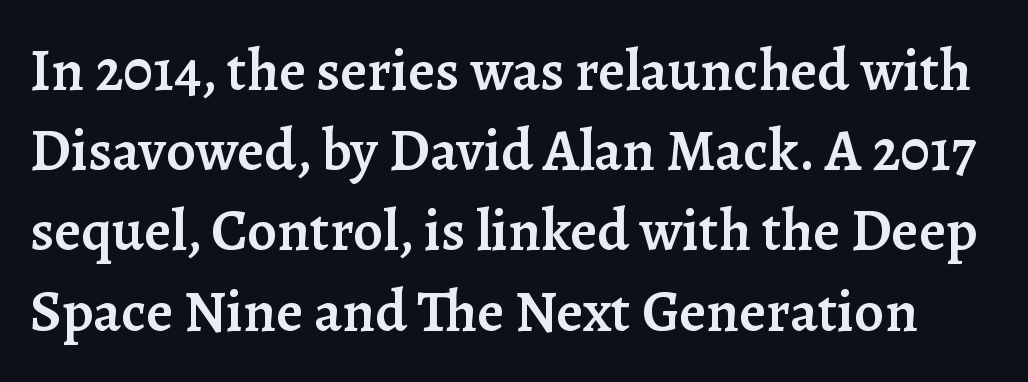
The image shows 59 px semibold serif type, upright; set normal line spacing (1.36x), normal letter spacing, not underlined; low stroke contrast and a medium x-height.
